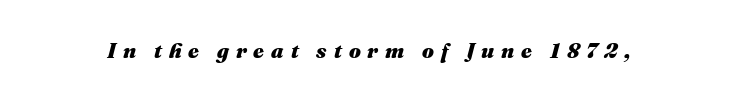
{"italic": "yes", "lean": "right", "slant_degrees": 16, "bold": "yes", "underline": "no", "letter_spacing": "wide", "letter_spacing_em": 0.33, "glyph_px": 21}
